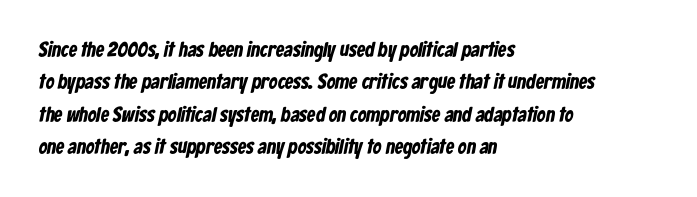
Q: Is the text bold? A: Yes.
Q: Is the text underlined? A: No.
Q: How is the paragraph aligned? A: Left-aligned.
Q: Is the spacing between letters normal or unusually wide? A: Normal.
Q: Is the spacing between lines tight, normal or loose? A: Normal.
